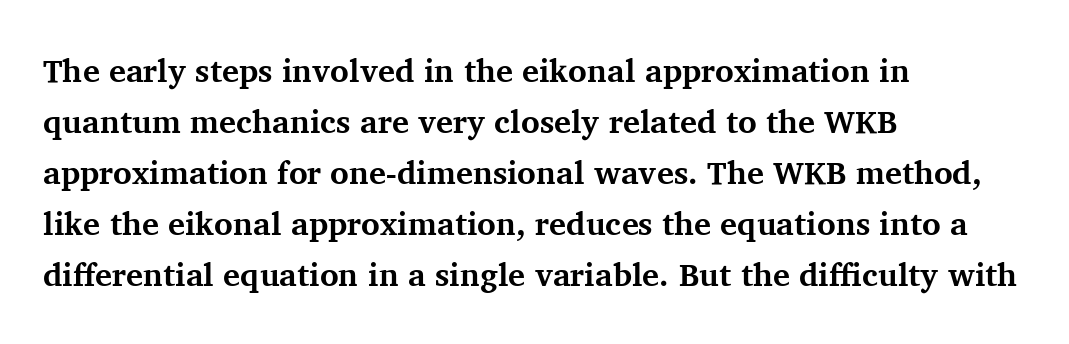
{"serif": "yes", "italic": "no", "bold": "yes", "weight": "bold", "width": "normal", "stroke_contrast": "medium", "x_height": "medium", "monospaced": "no", "underline": "no", "align": "left", "line_spacing": "normal", "line_spacing_ratio": 1.59, "letter_spacing": "normal", "letter_spacing_em": 0.0, "glyph_px": 32}
